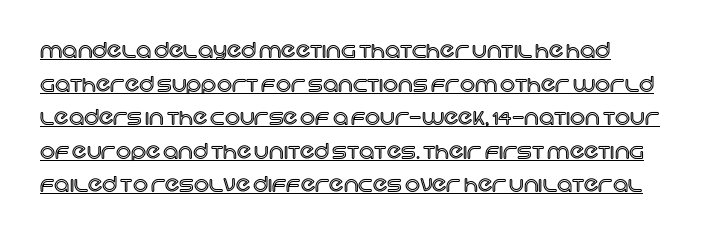
Q: Is the text italic (slanted)? A: No, it is upright.
Q: Is the text underlined? A: Yes.
Q: Is the spacing between letters normal or unusually wide? A: Normal.
Q: Is the spacing between lines tight, normal or loose? A: Normal.
